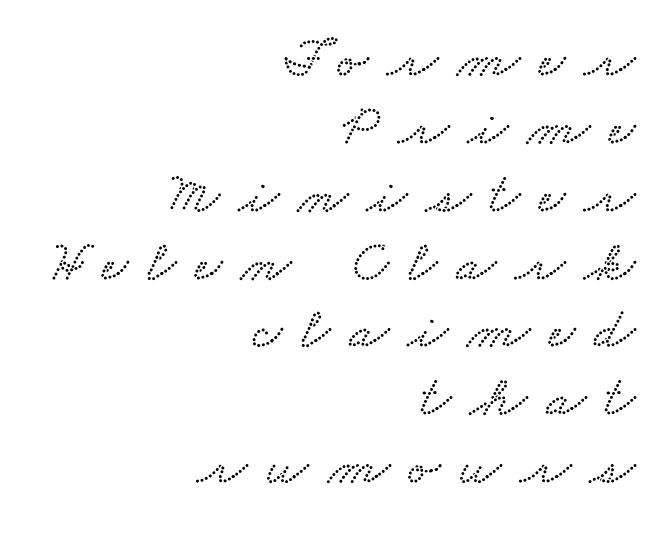
{"width": "wide", "stroke_contrast": "low", "x_height": "small", "monospaced": "no", "underline": "no", "align": "right", "line_spacing_ratio": 1.17, "letter_spacing": "wide", "letter_spacing_em": 0.33, "glyph_px": 58}
